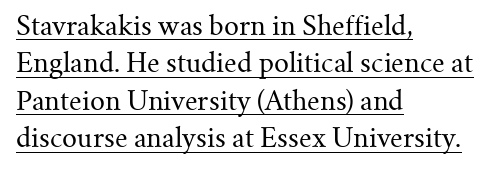
{"italic": "no", "bold": "no", "underline": "yes", "align": "left", "line_spacing": "normal", "line_spacing_ratio": 1.44, "letter_spacing": "normal", "letter_spacing_em": 0.0, "glyph_px": 26}
